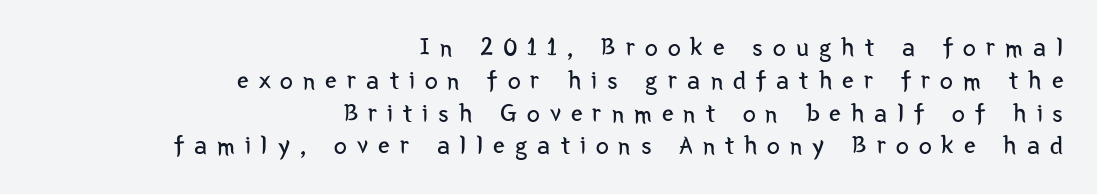
Q: Is the text bold? A: No.
Q: Is the text italic (slanted)? A: No, it is upright.
Q: Is the text underlined? A: No.
Q: How is the paragraph aligned? A: Right-aligned.
Q: Is the spacing between letters normal or unusually wide? A: Unusually wide.
Q: Is the spacing between lines tight, normal or loose? A: Normal.
